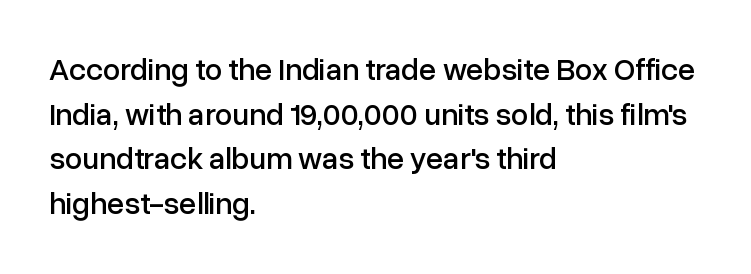
Each word holds together tightly as a unit, with standard inter-letter gaps. The face used here is proportionally spaced, like ordinary book or web type. The typesetter chose a ragged-right arrangement here. The designer left line spacing at the default. Type without underlining.
